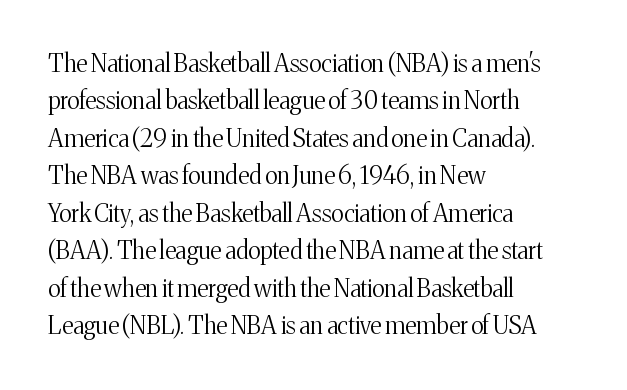
Evenly set lines give the paragraph a standard silhouette. Here the glyphs are tracked normally, forming tight word shapes. Rule under the text: the space is simply empty. Italic? Not at all — the glyphs are vertical. These glyphs show unthickened strokes, regular width or finer.
